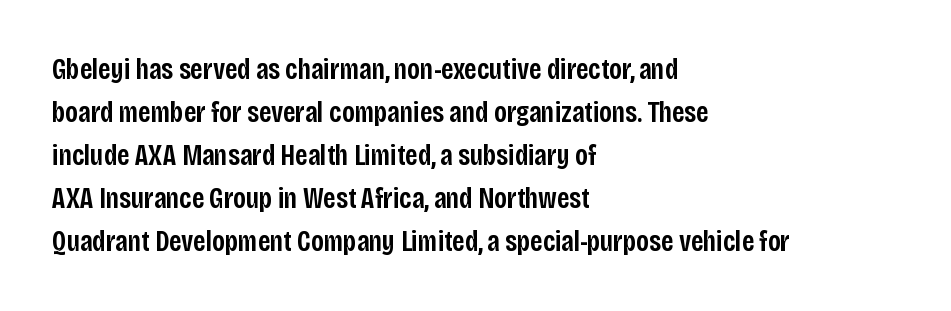
Q: Is the text bold? A: Semi-bold.
Q: Is the text italic (slanted)? A: No, it is upright.
Q: Is the typeface a serif or a sans-serif typeface? A: Sans-serif.
Q: Is the text underlined? A: No.
Q: How is the paragraph aligned? A: Left-aligned.
Q: Is the spacing between letters normal or unusually wide? A: Normal.
Q: Is the spacing between lines tight, normal or loose? A: Normal.
Q: Width (condensed, normal, or wide)? A: Condensed.
Q: Stroke contrast? A: Low.
Q: x-height? A: Large.
Q: Monospaced? A: No.
